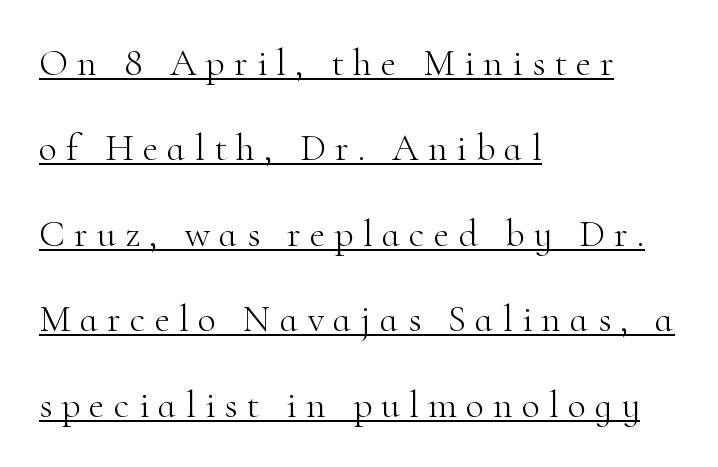
The passage shown stacks its lines with a broad gap. The rendering inserts visible extra space after every character. Visually the block forms a straight wall on the left and a jagged coastline on the right. A typesetter would call this proportional, since set widths differ per character.
